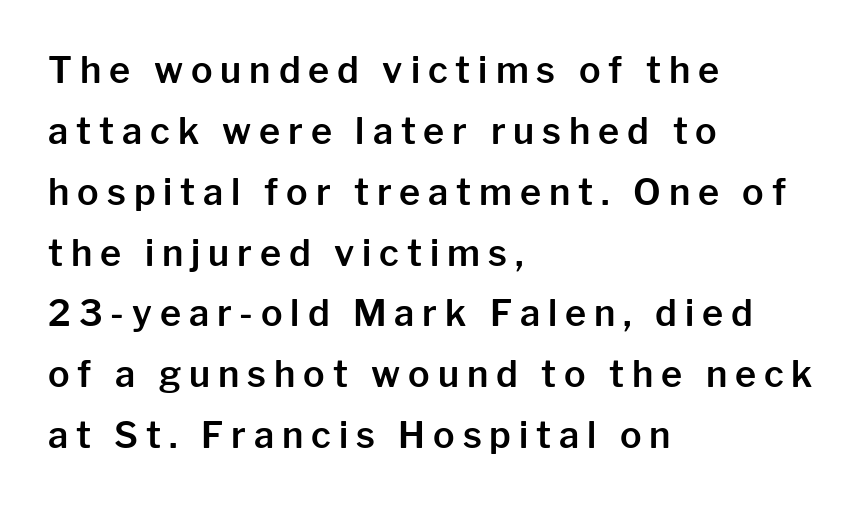
The image shows 36 px sans-serif type, upright; set left-aligned, normal line spacing (1.69x), unusually wide letter spacing (+0.22 em), not underlined; low stroke contrast and a medium x-height.
